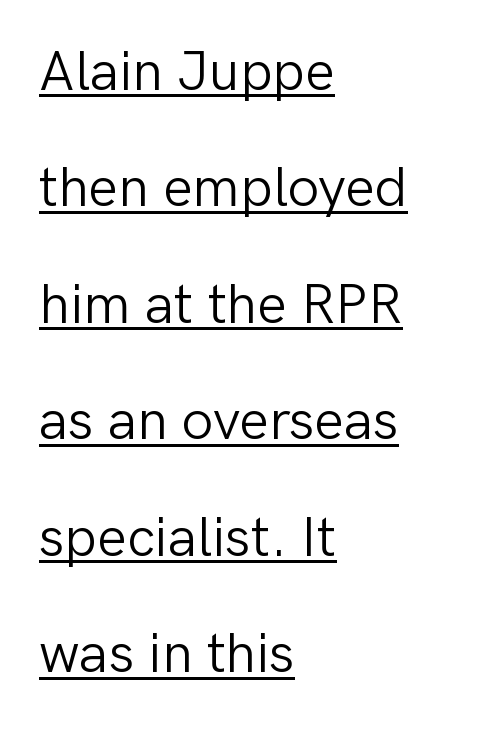
The typography opts for an upright posture over an oblique one. Glyph-to-glyph distance matches everyday printed text. Note the varied advance widths — an 'i' is clearly narrower than an 'm'. Letterform terminals end flat and unadorned throughout the passage. The sample's only ornament is a line tracing under the words. The typesetter chose a ragged-right arrangement here.
